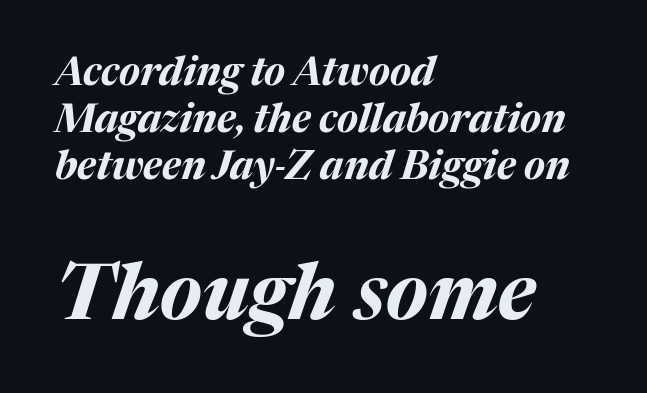
Descenders are the only things crossing below the line. Top chunk: small. Bottom chunk: large. The type is set solid horizontally, with unmodified tracking. Italic: yes, the glyphs are oblique. Strokes here are thick enough to call this a true bold.
